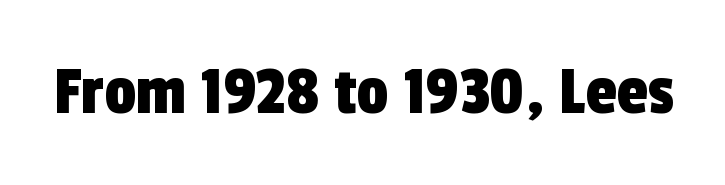
Honestly, the letter spacing is just normal — you wouldn't notice it. Each row of text sits above clean, open space. Proportional: the letters do not fall into vertical columns. Serif or sans? Sans — the stroke terminals are bare.
